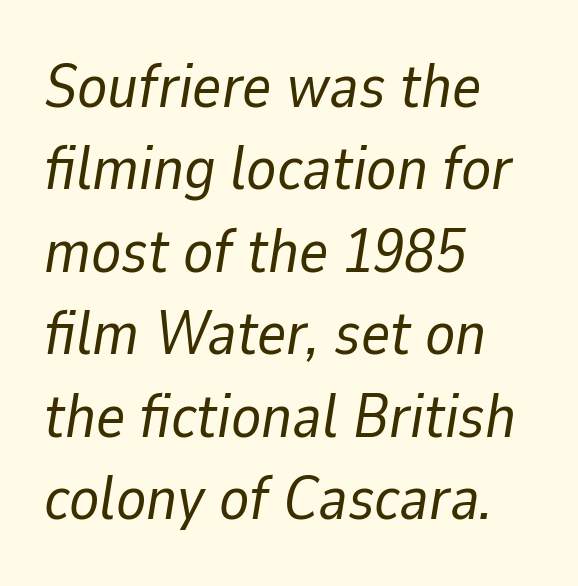
{"italic": "yes", "lean": "right", "slant_degrees": 9, "bold": "no", "weight": "regular", "width": "normal", "stroke_contrast": "low", "x_height": "medium", "monospaced": "no", "underline": "no", "align": "left", "line_spacing": "normal", "line_spacing_ratio": 1.33, "letter_spacing": "normal", "letter_spacing_em": 0.0, "glyph_px": 62}
